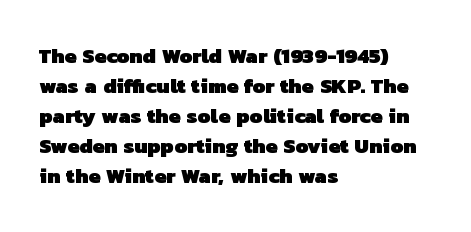
The image shows 21 px bold type; set left-aligned, normal line spacing (1.43x), normal letter spacing, not underlined.
